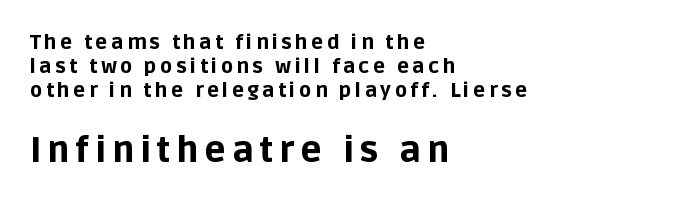
The image shows 35 px bold sans-serif type, upright; set left-aligned, line spacing 1.19x, not underlined; the second (bottom) block is 1.75x larger; low stroke contrast and a large x-height.
